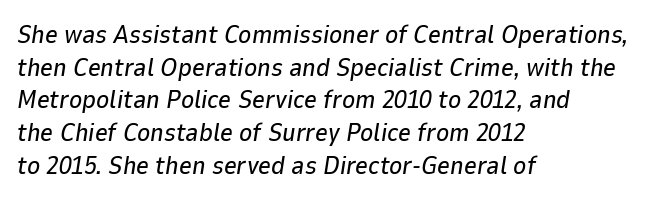
The space between consecutive lines is moderate. A student would call this left alignment; a typographer would say flush left, rag right. Italic? Definitely — the glyphs are oblique. Short note: letters normally spaced. Just letters on the line, the space beneath them empty.
